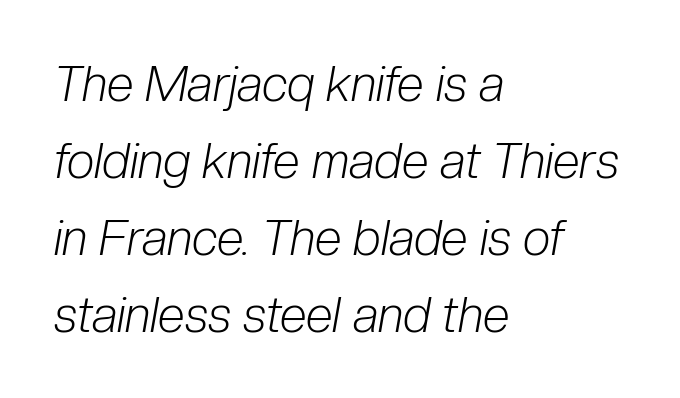
Q: Is the text bold? A: No.
Q: Is the text italic (slanted)? A: Yes, it leans right by about 10 degrees.
Q: Is the text underlined? A: No.
Q: How is the paragraph aligned? A: Left-aligned.
Q: Is the spacing between letters normal or unusually wide? A: Normal.
Q: Is the spacing between lines tight, normal or loose? A: Normal.
Q: Width (condensed, normal, or wide)? A: Condensed.
Q: Stroke contrast? A: Low.
Q: x-height? A: Medium.
Q: Monospaced? A: No.
